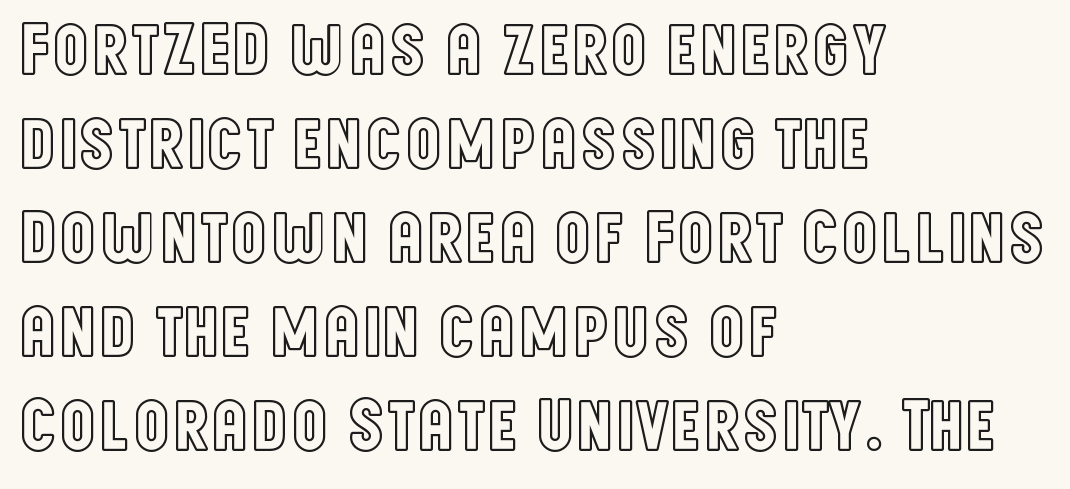
{"italic": "no", "width": "condensed", "x_height": "large", "monospaced": "no", "underline": "no", "align": "left", "line_spacing": "normal", "line_spacing_ratio": 1.27, "letter_spacing": "normal", "letter_spacing_em": 0.0, "glyph_px": 74}
